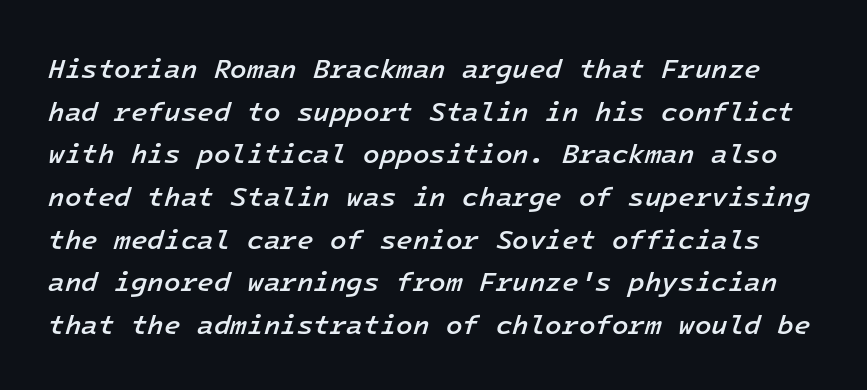
{"italic": "yes", "lean": "right", "slant_degrees": 16, "bold": "semi", "underline": "no", "line_spacing": "normal", "line_spacing_ratio": 1.58, "letter_spacing": "normal", "letter_spacing_em": 0.0, "glyph_px": 27}
